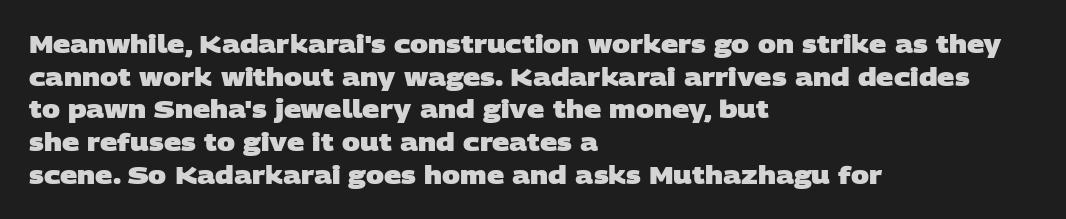
Q: Is the text bold? A: Yes.
Q: Is the text underlined? A: No.
Q: How is the paragraph aligned? A: Left-aligned.
Q: Is the spacing between letters normal or unusually wide? A: Normal.
Q: Is the spacing between lines tight, normal or loose? A: Normal.
